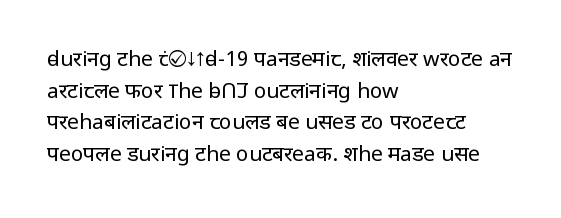
{"italic": "no", "bold": "no", "underline": "no", "align": "left", "line_spacing": "normal", "line_spacing_ratio": 1.51, "letter_spacing": "normal", "letter_spacing_em": 0.0, "glyph_px": 21}
